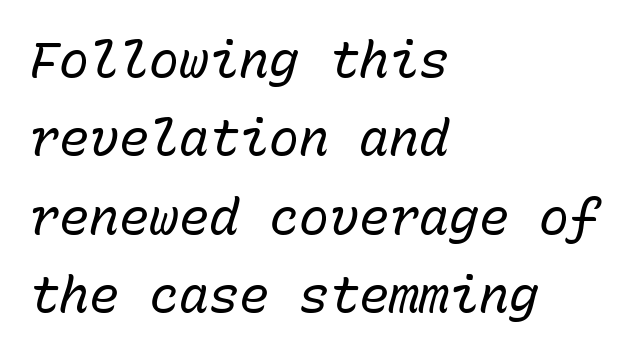
The image shows 50 px regular-weight type, italic (leaning right), monospaced; set left-aligned, normal line spacing (1.57x), normal letter spacing, not underlined; low stroke contrast and a medium x-height.
